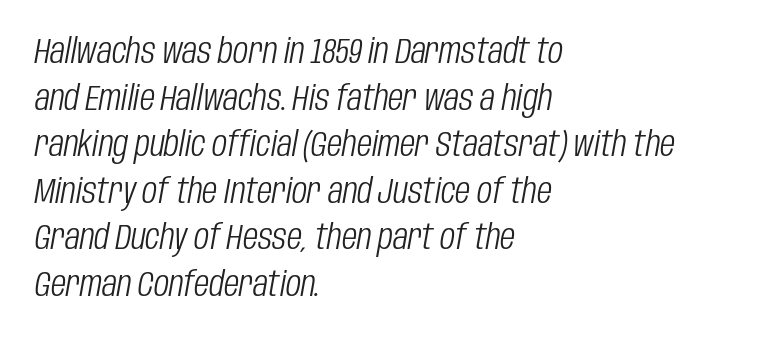
{"italic": "yes", "lean": "right", "slant_degrees": 10, "bold": "no", "weight": "light", "width": "condensed", "stroke_contrast": "low", "x_height": "large", "monospaced": "no", "underline": "no", "align": "left", "line_spacing": "normal", "line_spacing_ratio": 1.33, "letter_spacing": "normal", "letter_spacing_em": 0.0, "glyph_px": 35}
